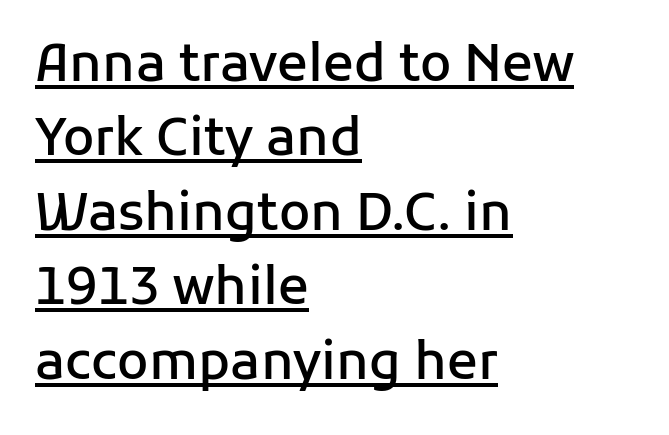
Type style note: lacks serifs. The passage shown is typed in a proportional face where columns would drift. A somewhat darkened texture: the type is semibold rather than bold. This is underlined copy, the kind a proofreader might mark for attention.
